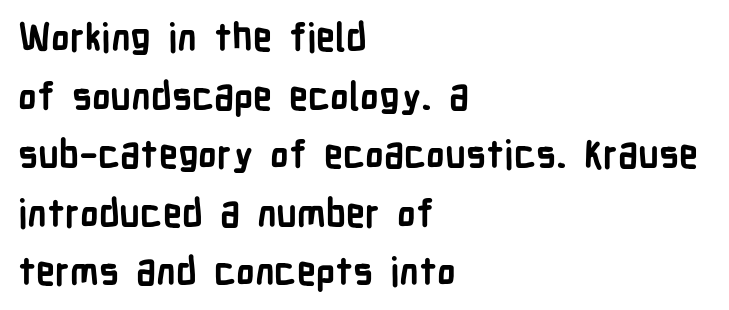
{"serif": "no", "italic": "no", "bold": "yes", "weight": "semibold", "width": "condensed", "stroke_contrast": "low", "x_height": "medium", "monospaced": "no", "underline": "no", "align": "left", "line_spacing": "normal", "line_spacing_ratio": 1.54, "letter_spacing": "normal", "letter_spacing_em": 0.0, "glyph_px": 38}
